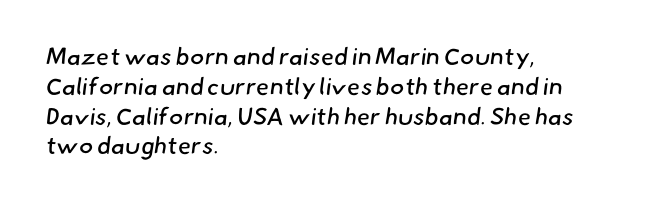
{"bold": "no", "underline": "no", "align": "left", "line_spacing_ratio": 1.24, "letter_spacing": "normal", "letter_spacing_em": 0.0, "glyph_px": 24}
